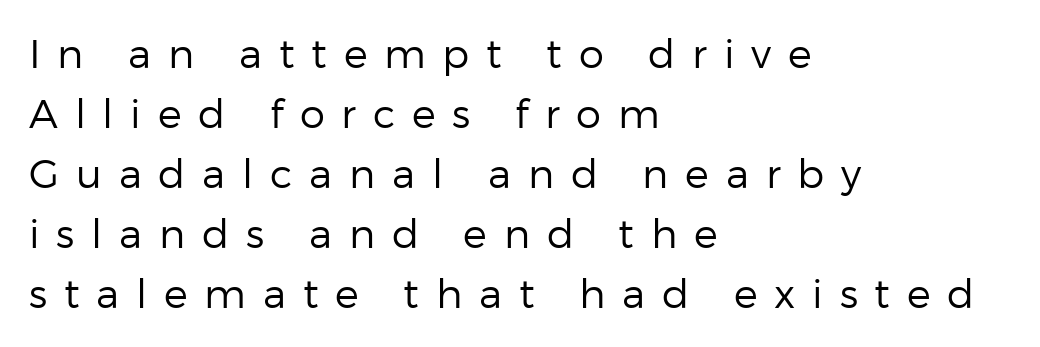
The string is rendered with underlining switched off. This is roman type, the default non-slanted kind. Think of a printed novel: that variable character pitch is what you see here. Stem width sits at or under what a default text font uses.
